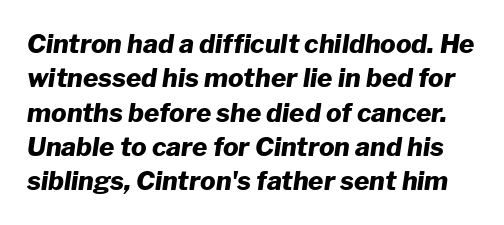
The image shows 26 px bold type, italic (leaning right); set normal line spacing (1.32x), normal letter spacing, not underlined.
